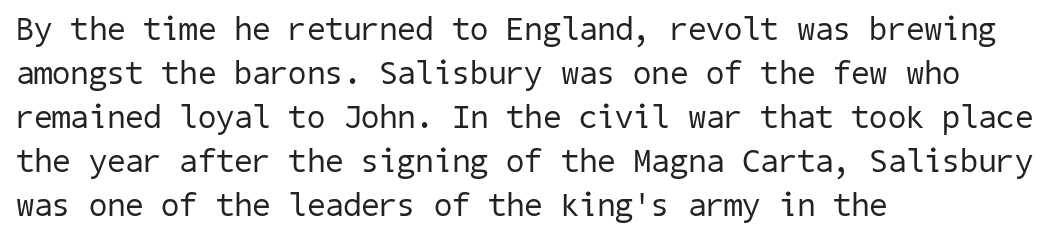
{"serif": "no", "bold": "no", "weight": "regular", "width": "normal", "stroke_contrast": "low", "x_height": "medium", "underline": "no", "align": "left", "line_spacing": "normal", "line_spacing_ratio": 1.33, "letter_spacing": "normal", "letter_spacing_em": 0.0, "glyph_px": 33}
